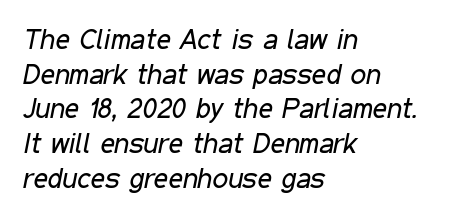
Q: Is the text bold? A: No.
Q: Is the text italic (slanted)? A: Yes, it leans right by about 11 degrees.
Q: Is the text underlined? A: No.
Q: How is the paragraph aligned? A: Left-aligned.
Q: Is the spacing between letters normal or unusually wide? A: Normal.
Q: Width (condensed, normal, or wide)? A: Condensed.
Q: Stroke contrast? A: Low.
Q: x-height? A: Medium.
Q: Monospaced? A: No.
